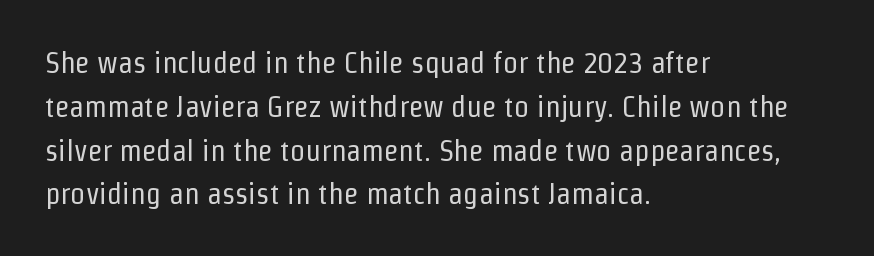
The image shows 30 px regular-weight, condensed sans-serif type, upright; set left-aligned, normal line spacing (1.46x), normal letter spacing, not underlined; low stroke contrast and a medium x-height.
